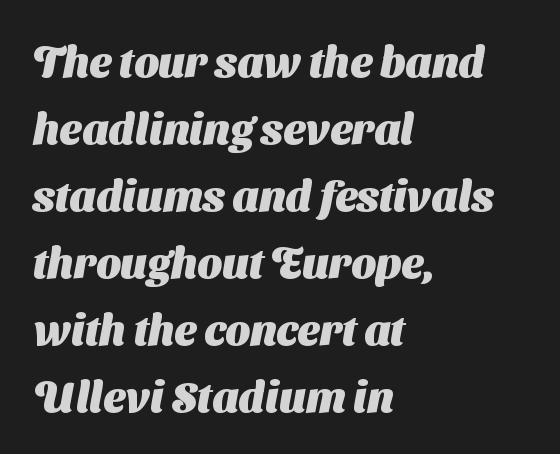
The horizontal fit of the characters is conventional and even. Evenly set lines give the paragraph a standard silhouette. Plenty of ink on the page — the face is bold. Spacing verdict: proportional, widths tailored to each character. The glyphs are unaccompanied by any horizontal stroke below them.
